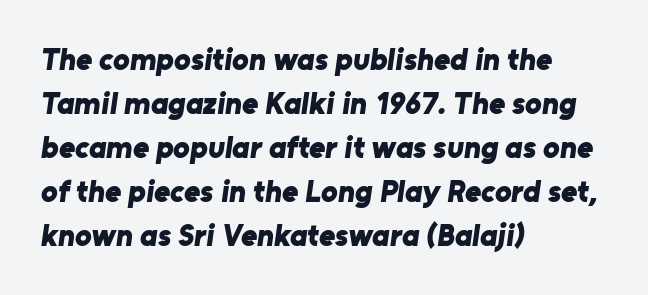
Q: Is the text bold? A: Yes.
Q: Is the typeface a serif or a sans-serif typeface? A: Sans-serif.
Q: Is the text underlined? A: No.
Q: How is the paragraph aligned? A: Left-aligned.
Q: Is the spacing between letters normal or unusually wide? A: Normal.
Q: Is the spacing between lines tight, normal or loose? A: Normal.
Q: Width (condensed, normal, or wide)? A: Normal.
Q: Stroke contrast? A: Low.
Q: x-height? A: Medium.
Q: Monospaced? A: No.
